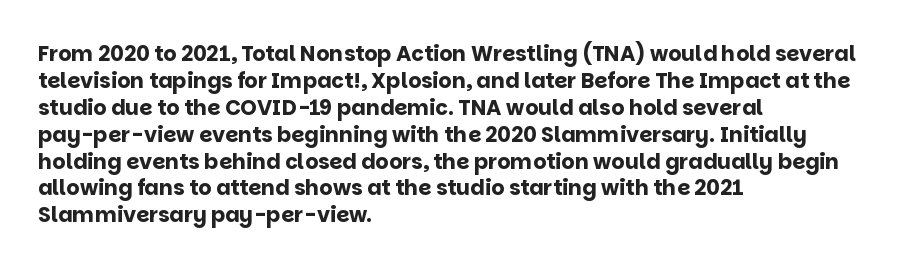
Q: Is the text bold? A: Yes.
Q: Is the text italic (slanted)? A: No, it is upright.
Q: Is the text underlined? A: No.
Q: How is the paragraph aligned? A: Left-aligned.
Q: Is the spacing between letters normal or unusually wide? A: Normal.
Q: Is the spacing between lines tight, normal or loose? A: Normal.
